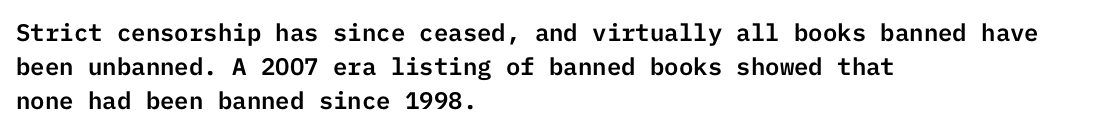
Q: Is the text italic (slanted)? A: No, it is upright.
Q: Is the text underlined? A: No.
Q: How is the paragraph aligned? A: Left-aligned.
Q: Is the spacing between letters normal or unusually wide? A: Normal.
Q: Is the spacing between lines tight, normal or loose? A: Normal.
